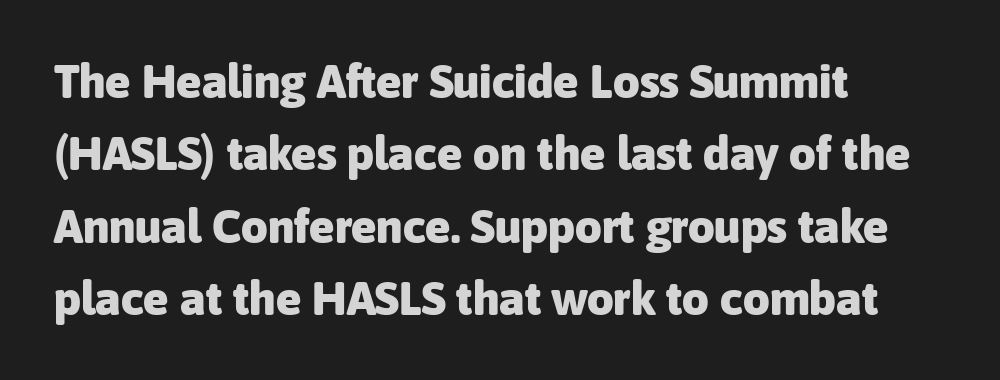
Q: Is the text bold? A: Yes.
Q: Is the text italic (slanted)? A: No, it is upright.
Q: Is the typeface a serif or a sans-serif typeface? A: Sans-serif.
Q: Is the text underlined? A: No.
Q: How is the paragraph aligned? A: Left-aligned.
Q: Is the spacing between letters normal or unusually wide? A: Normal.
Q: Is the spacing between lines tight, normal or loose? A: Normal.
Q: Width (condensed, normal, or wide)? A: Normal.
Q: Stroke contrast? A: Low.
Q: x-height? A: Medium.
Q: Monospaced? A: No.
